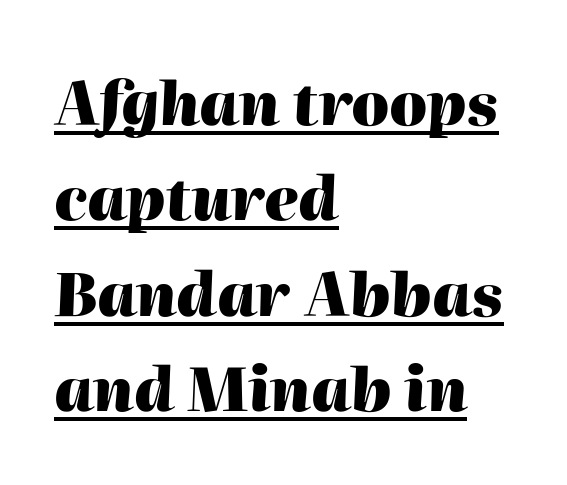
The lettering is marked with a stroke running underneath it. Students, observe: this is what conventionally led text looks like. Every letter is thick-stroked: bold, no question. Letter spacing: default.
